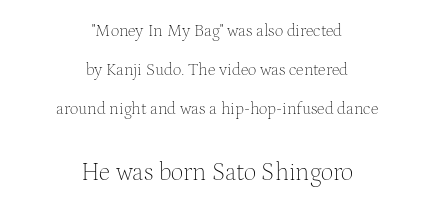
Honestly, there is no underline to notice here at all. The rag falls on both sides of this text block equally. The cut favours lightness, reaching ordinary text weight at its darkest. The face used here appears at its bigger size in the lower chunk. In terms of letterspacing, this is plain default setting.
